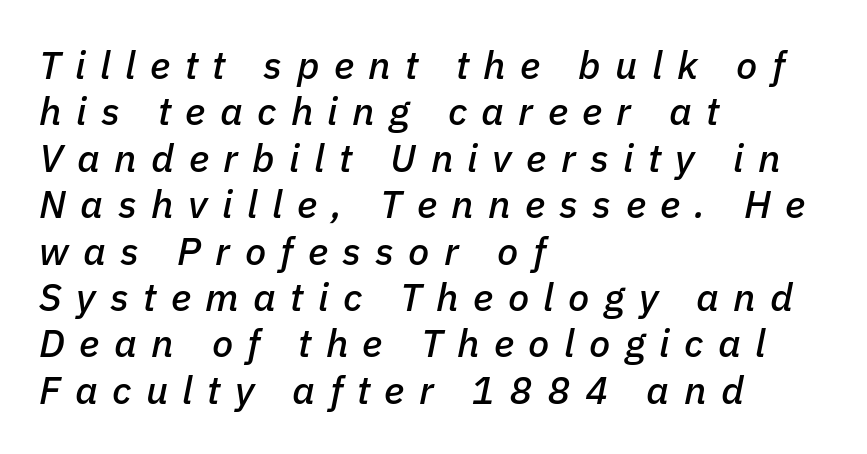
Q: Is the text italic (slanted)? A: Yes, it leans right by about 11 degrees.
Q: Is the text underlined? A: No.
Q: How is the paragraph aligned? A: Left-aligned.
Q: Is the spacing between letters normal or unusually wide? A: Unusually wide.
Q: Width (condensed, normal, or wide)? A: Normal.
Q: Stroke contrast? A: Low.
Q: x-height? A: Medium.
Q: Monospaced? A: No.
